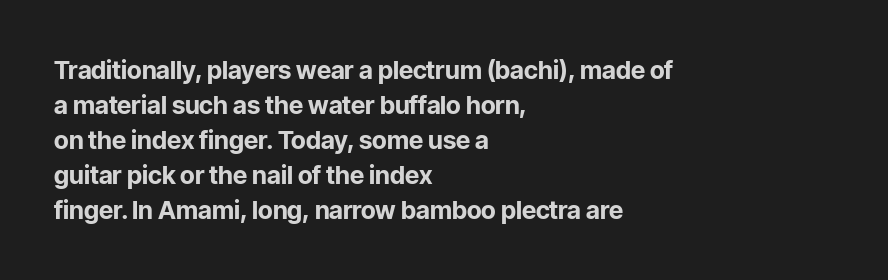
The image shows 25 px bold type, upright; set left-aligned, normal line spacing (1.4x), normal letter spacing, not underlined.
